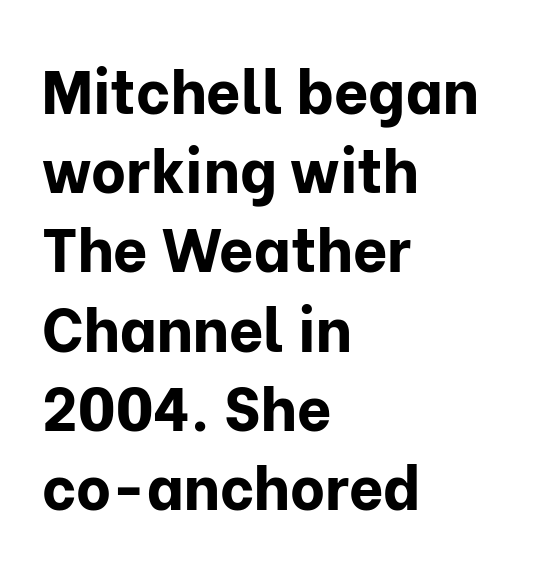
Is there any slant? The stems are plumb. Glyph-to-glyph distance matches everyday printed text. Here the designer chose a conventional face with non-uniform glyph widths. Regular leading.
